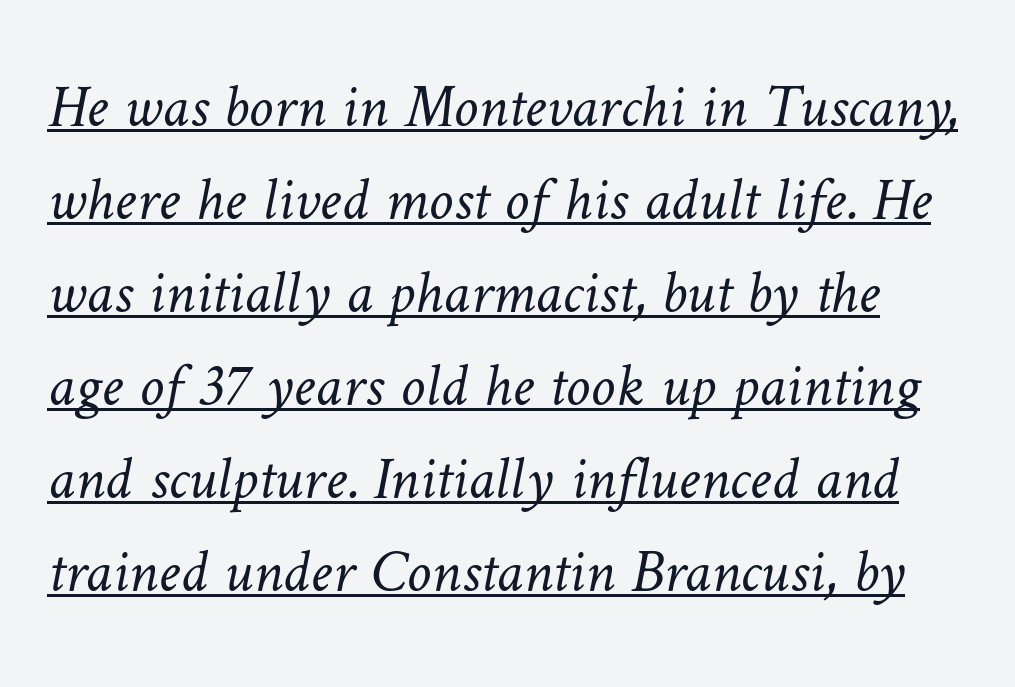
{"bold": "no", "weight": "light", "width": "normal", "stroke_contrast": "low", "x_height": "medium", "monospaced": "no", "underline": "yes", "line_spacing": "normal", "line_spacing_ratio": 1.5, "letter_spacing": "normal", "letter_spacing_em": 0.0, "glyph_px": 62}
